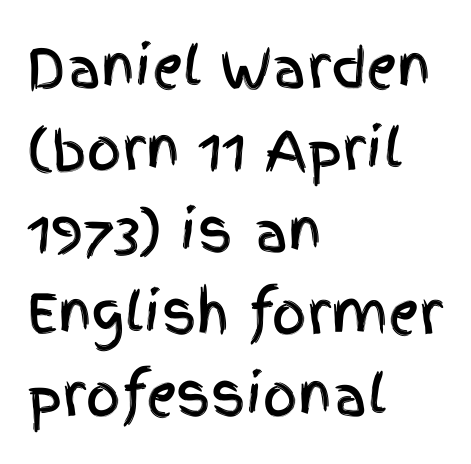
{"serif": "no", "italic": "no", "width": "condensed", "x_height": "large", "monospaced": "no", "underline": "no", "align": "left", "line_spacing": "normal", "line_spacing_ratio": 1.52, "letter_spacing": "normal", "letter_spacing_em": 0.0, "glyph_px": 54}
